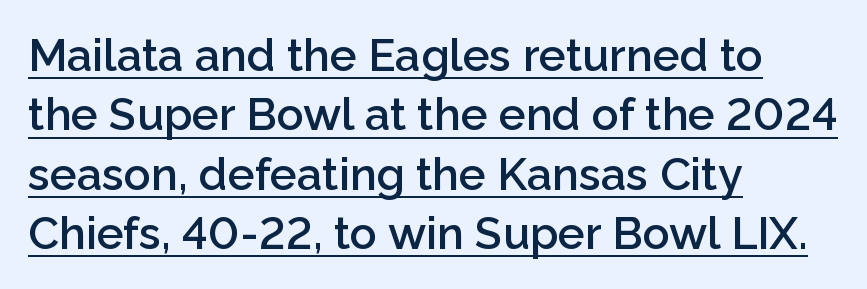
{"serif": "no", "italic": "no", "bold": "semi", "weight": "semibold", "width": "normal", "stroke_contrast": "low", "x_height": "medium", "monospaced": "no", "underline": "yes", "align": "left", "line_spacing": "normal", "line_spacing_ratio": 1.32, "letter_spacing": "normal", "letter_spacing_em": 0.0, "glyph_px": 45}
